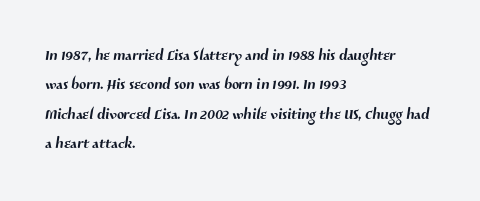
{"underline": "no", "align": "left", "line_spacing": "normal", "line_spacing_ratio": 1.4, "letter_spacing": "normal", "letter_spacing_em": 0.0, "glyph_px": 21}
